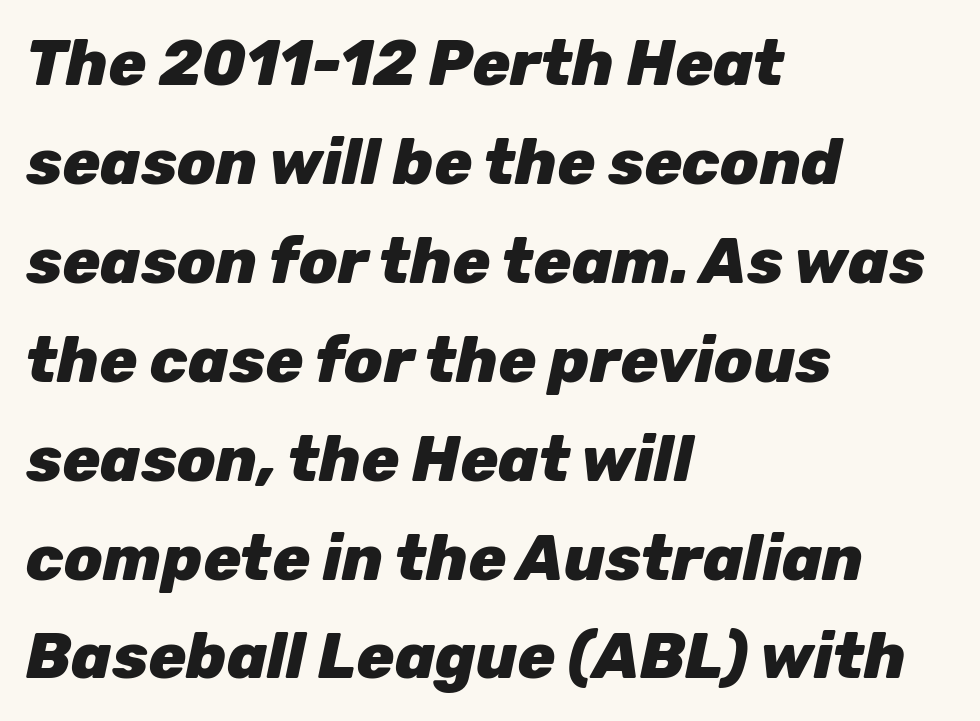
Anything drawn beneath the words? Only blank space. Is this a fixed-width face? No — the glyphs have proportional, varying widths. Italic: yes, the glyphs are oblique. Horizontal bands of white between lines are of average thickness.
